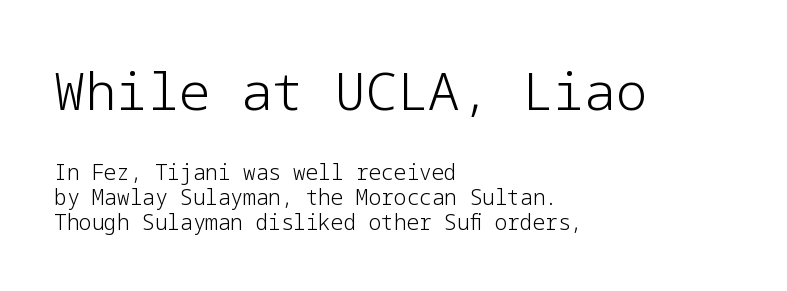
The image shows 52 px light sans-serif type, upright; set left-aligned, line spacing 1.18x, normal letter spacing, not underlined; the first (top) block is 2.48x larger; low stroke contrast and a medium x-height.
